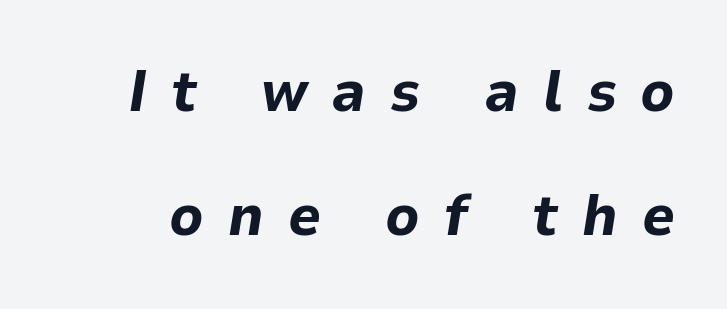
The gaps between neighbouring characters are conspicuously large. The strip under each line holds only bare page. Notice how the stems are inclined rather than vertical — that's the hallmark of italics. The letters are bold, with thick, heavy strokes.
